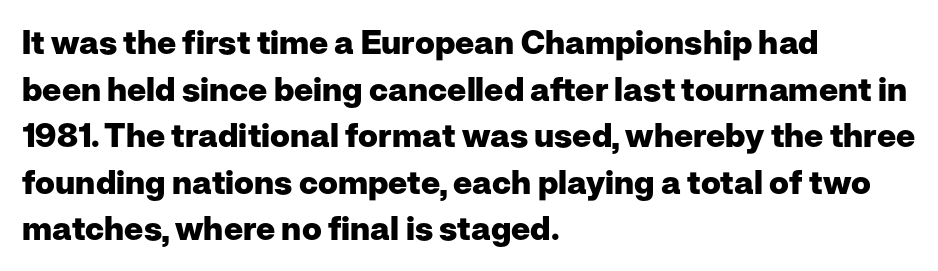
{"serif": "no", "italic": "no", "bold": "yes", "weight": "heavy", "width": "normal", "stroke_contrast": "low", "x_height": "medium", "monospaced": "no", "underline": "no", "align": "left", "line_spacing": "normal", "line_spacing_ratio": 1.41, "letter_spacing": "normal", "letter_spacing_em": 0.0, "glyph_px": 33}
